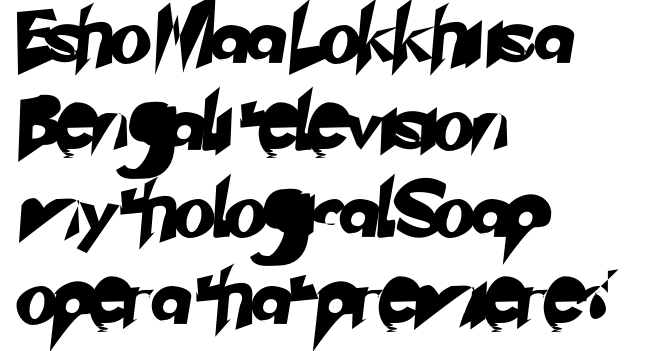
{"serif": "no", "width": "normal", "stroke_contrast": "low", "x_height": "small", "monospaced": "no", "underline": "no", "align": "left", "line_spacing": "normal", "line_spacing_ratio": 1.58, "letter_spacing": "normal", "letter_spacing_em": 0.0, "glyph_px": 55}
